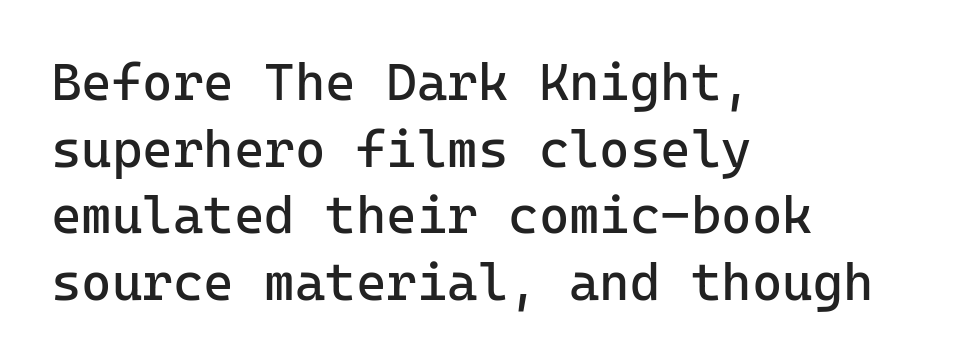
Q: Is the text bold? A: No.
Q: Is the text italic (slanted)? A: No, it is upright.
Q: Is the typeface a serif or a sans-serif typeface? A: Sans-serif.
Q: Is the text underlined? A: No.
Q: How is the paragraph aligned? A: Left-aligned.
Q: Is the spacing between letters normal or unusually wide? A: Normal.
Q: Is the spacing between lines tight, normal or loose? A: Normal.
Q: Width (condensed, normal, or wide)? A: Normal.
Q: Stroke contrast? A: Low.
Q: x-height? A: Medium.
Q: Monospaced? A: Yes.
